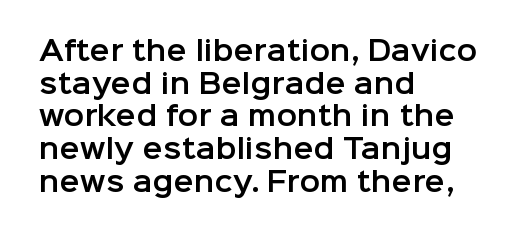
Q: Is the text italic (slanted)? A: No, it is upright.
Q: Is the text underlined? A: No.
Q: How is the paragraph aligned? A: Left-aligned.
Q: Is the spacing between letters normal or unusually wide? A: Normal.
